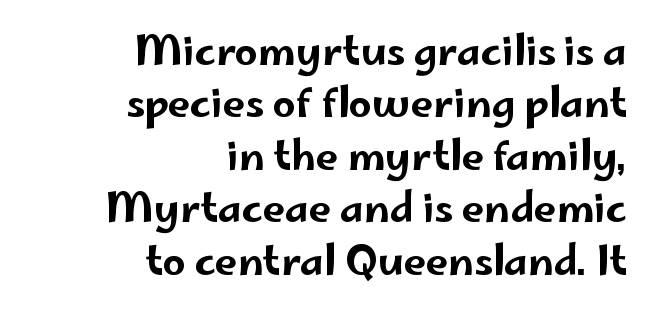
{"serif": "no", "italic": "no", "width": "wide", "stroke_contrast": "low", "x_height": "small", "monospaced": "no", "underline": "no", "align": "right", "line_spacing": "normal", "line_spacing_ratio": 1.31, "letter_spacing": "normal", "letter_spacing_em": 0.0, "glyph_px": 40}
